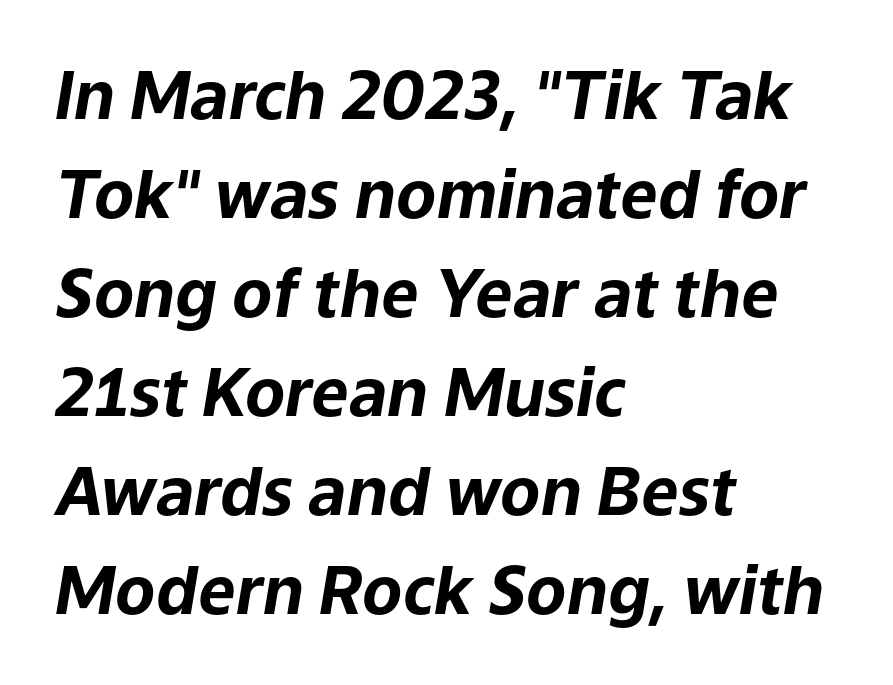
{"italic": "yes", "lean": "right", "slant_degrees": 9, "bold": "yes", "weight": "bold", "width": "normal", "stroke_contrast": "low", "x_height": "medium", "monospaced": "no", "underline": "no", "align": "left", "line_spacing": "normal", "line_spacing_ratio": 1.5, "letter_spacing": "normal", "letter_spacing_em": 0.0, "glyph_px": 66}
